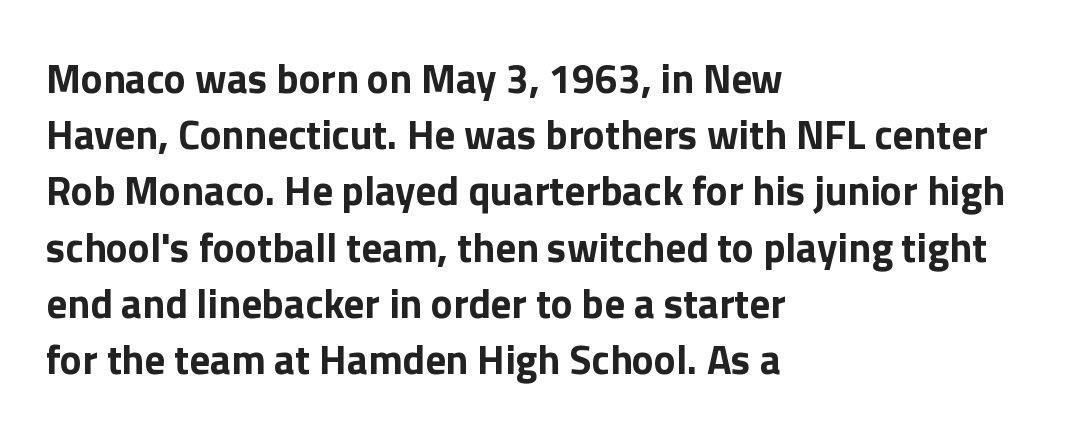
If you measured baseline to baseline, you'd find a middling distance. The line texture is even and compact thanks to regular tracking. Teacher's note: observe the even left margin — that is flush-left alignment. The sample has been set heavy, in full bold. The glyphs are unaccompanied by any horizontal stroke below them.
